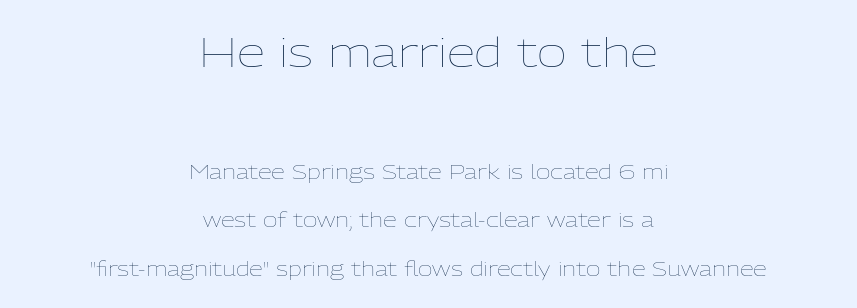
Q: Is the text bold? A: No.
Q: Is the text italic (slanted)? A: No, it is upright.
Q: Is the text underlined? A: No.
Q: How is the paragraph aligned? A: Centered.
Q: Is the spacing between letters normal or unusually wide? A: Normal.
Q: Is the spacing between lines tight, normal or loose? A: Loose.
Q: Which block of text is set in a larger size, the first (top) or the second (bottom)? A: The first (top) one.
Q: Width (condensed, normal, or wide)? A: Normal.
Q: Stroke contrast? A: Low.
Q: x-height? A: Medium.
Q: Monospaced? A: No.
